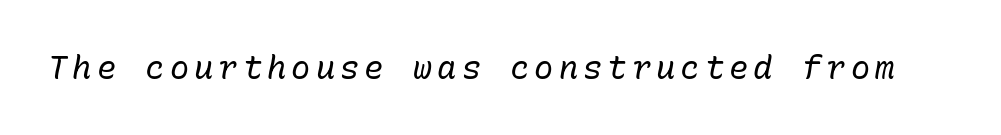
Do the characters align in a grid? Yes, the font is monospaced. Is the type slanted? Yes — the strokes lean at a clear angle. Just letters on the line, the space beneath them empty. Is the stroke heavy? The answer is a plain regular-or-lighter.
